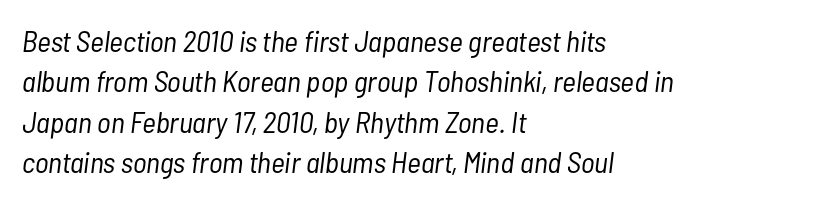
{"italic": "yes", "lean": "right", "slant_degrees": 7, "bold": "no", "weight": "light", "width": "condensed", "stroke_contrast": "low", "x_height": "medium", "monospaced": "no", "underline": "no", "align": "left", "line_spacing": "normal", "line_spacing_ratio": 1.35, "letter_spacing": "normal", "letter_spacing_em": 0.0, "glyph_px": 30}
